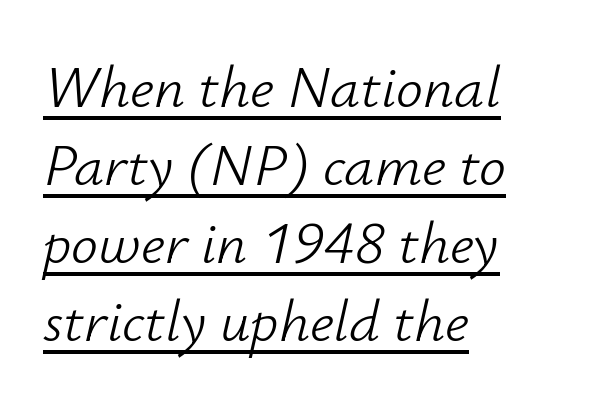
The image shows 60 px light type, italic (leaning right); set left-aligned, normal line spacing (1.3x), normal letter spacing, underlined; low stroke contrast and a small x-height.
